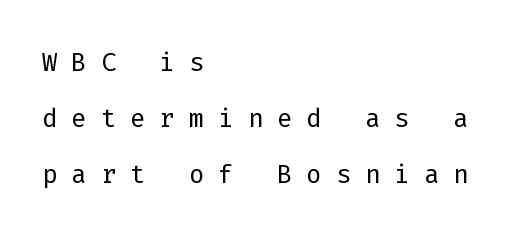
{"serif": "no", "italic": "no", "bold": "no", "weight": "light", "width": "normal", "stroke_contrast": "low", "x_height": "medium", "monospaced": "yes", "underline": "no", "align": "left", "line_spacing": "normal", "line_spacing_ratio": 1.56, "letter_spacing": "wide", "letter_spacing_em": 0.39, "glyph_px": 36}
